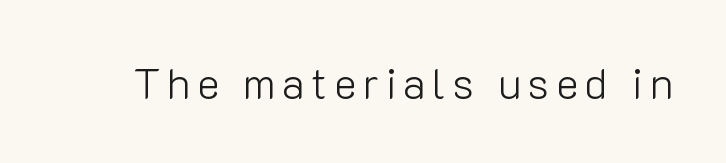
The image shows 43 px light sans-serif type, upright; set not underlined; low stroke contrast and a medium x-height.
